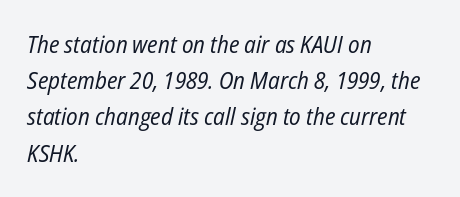
Q: Is the text bold? A: No.
Q: Is the text italic (slanted)? A: Yes, it leans right by about 12 degrees.
Q: Is the text underlined? A: No.
Q: How is the paragraph aligned? A: Left-aligned.
Q: Is the spacing between letters normal or unusually wide? A: Normal.
Q: Is the spacing between lines tight, normal or loose? A: Normal.
